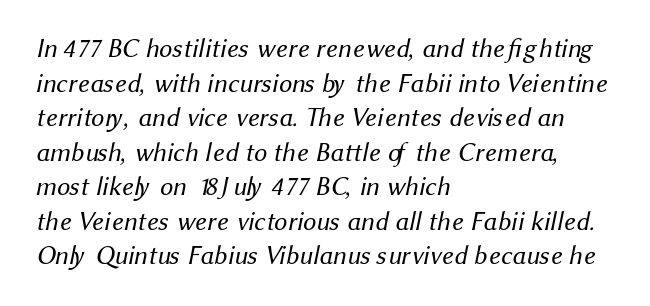
The image shows 26 px text type; set left-aligned, normal line spacing (1.33x), normal letter spacing, not underlined.
